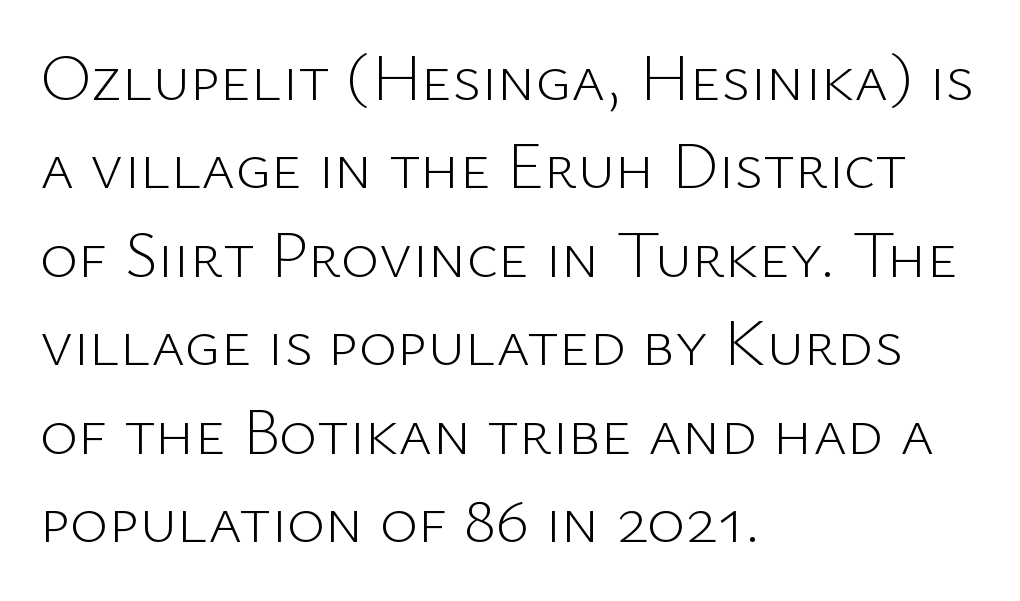
How would I describe the line gaps? Plain and ordinary. A typesetter would call this proportional, since set widths differ per character. Anything drawn beneath the words? Only blank space. There is no visible air inserted between adjacent glyphs. A typesetter would label this face a sans.
